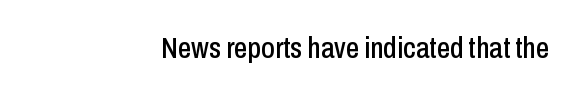
Rendered with straight, roman letterforms. The face used here is a sans, in the tradition of grotesques and geometrics. These lines are rendered in a variable-pitch font. A student would call this right alignment; a typographer would say flush right, rag left. A bare baseline throughout the passage.
